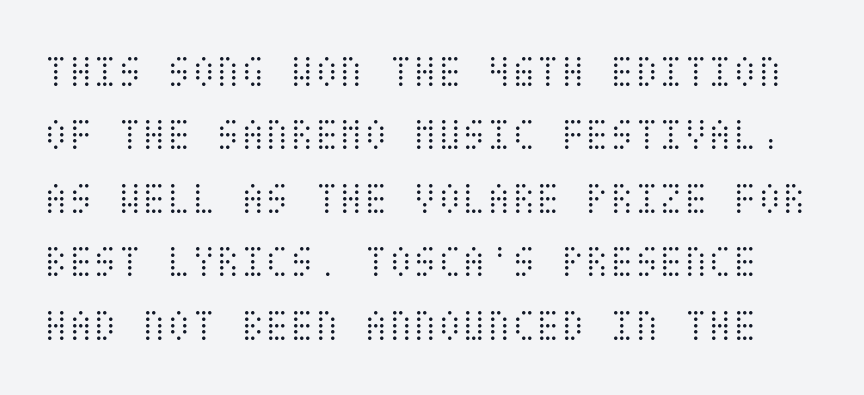
The image shows 45 px light, condensed type, upright; set normal line spacing (1.41x), normal letter spacing, not underlined; medium stroke contrast and a large x-height.
